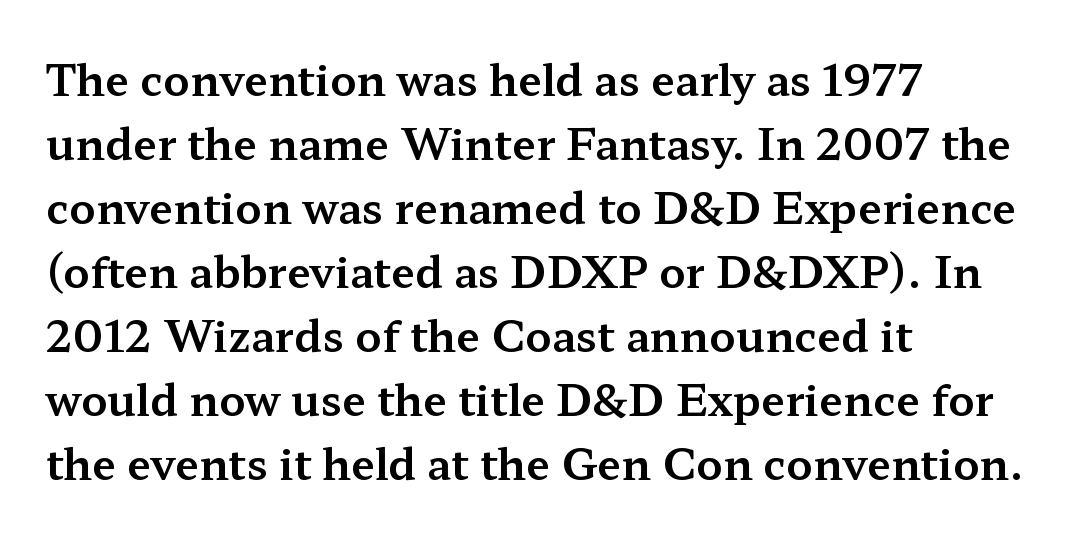
The passage shown is typed in a proportional face where columns would drift. This rendering leaves character spacing at its baseline value. The baseline area is clear. This rendering uses left alignment, leaving the right contour irregular. How would I describe the line gaps? Plain and ordinary.
